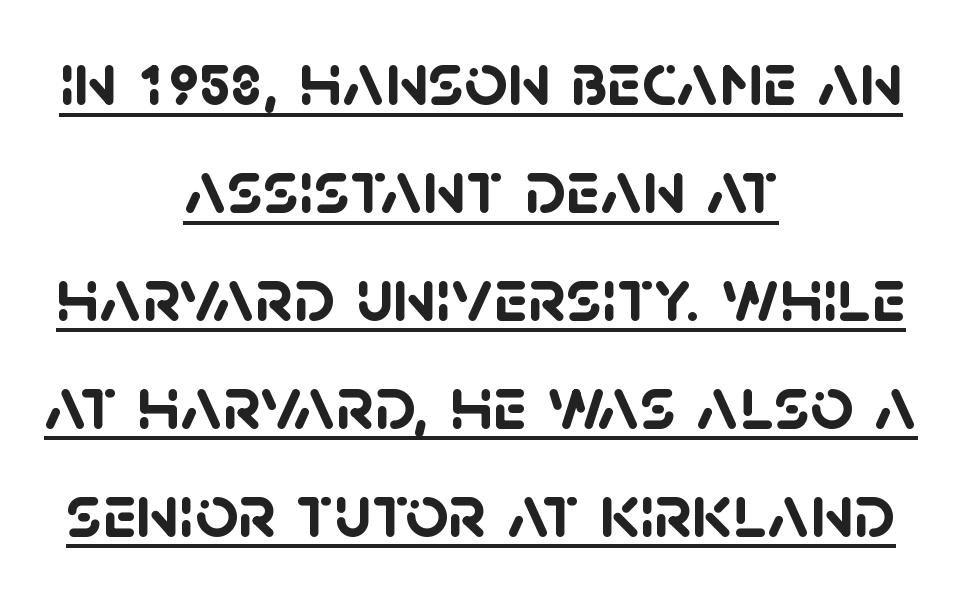
The image shows 76 px semibold sans-serif type; set centered, normal line spacing (1.42x), normal letter spacing, underlined; low stroke contrast and a large x-height.
